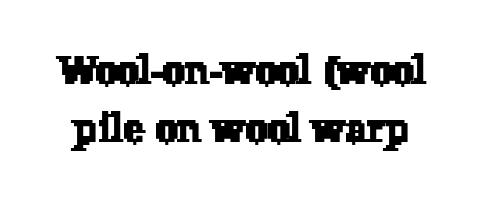
Think of a printed novel: that variable character pitch is what you see here. A normal amount of white space separates one row of letters from the next. The foot of each line stays bare and open. Letterform terminals end in serifs throughout the passage. Tracking value appears to be zero — textbook default spacing.
